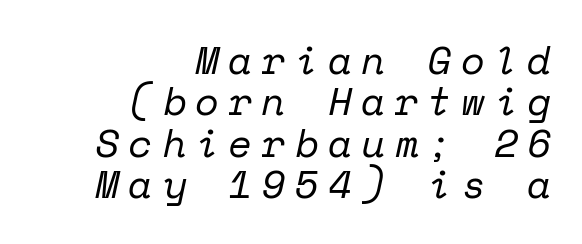
{"serif": "yes", "italic": "yes", "lean": "right", "slant_degrees": 12, "bold": "no", "weight": "regular", "width": "normal", "stroke_contrast": "low", "x_height": "medium", "monospaced": "yes", "underline": "no", "align": "right", "line_spacing": "tight", "line_spacing_ratio": 1.06, "letter_spacing": "wide", "letter_spacing_em": 0.24, "glyph_px": 39}
